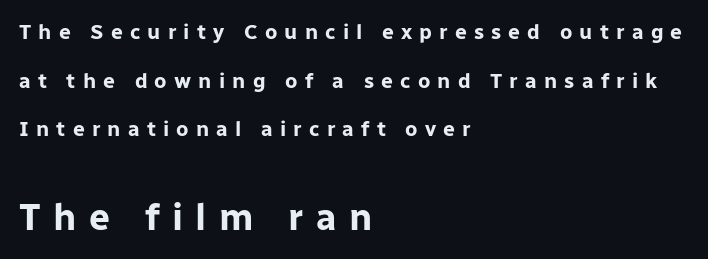
Q: Is the text bold? A: Yes.
Q: Is the text italic (slanted)? A: No, it is upright.
Q: Is the typeface a serif or a sans-serif typeface? A: Sans-serif.
Q: Is the text underlined? A: No.
Q: How is the paragraph aligned? A: Left-aligned.
Q: Is the spacing between letters normal or unusually wide? A: Unusually wide.
Q: Is the spacing between lines tight, normal or loose? A: Loose.
Q: Which block of text is set in a larger size, the first (top) or the second (bottom)? A: The second (bottom) one.
Q: Width (condensed, normal, or wide)? A: Normal.
Q: Stroke contrast? A: Low.
Q: x-height? A: Medium.
Q: Monospaced? A: No.
